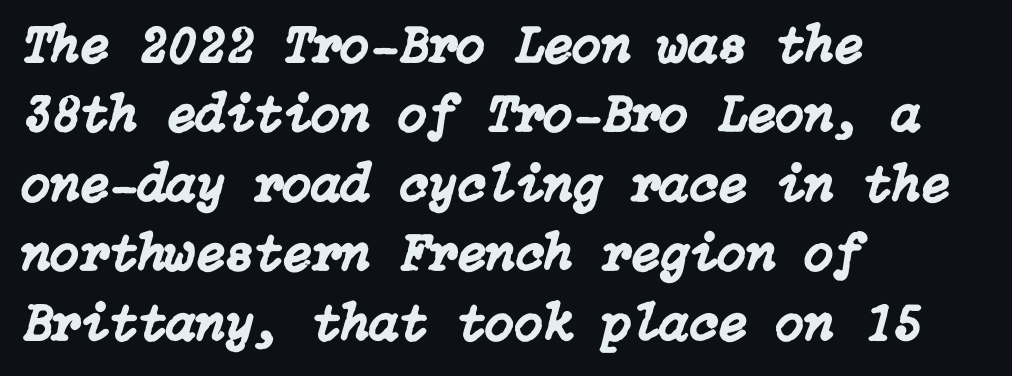
The image shows 53 px text type, italic (leaning right); set left-aligned, normal line spacing (1.31x), normal letter spacing, not underlined; low stroke contrast and a medium x-height.
